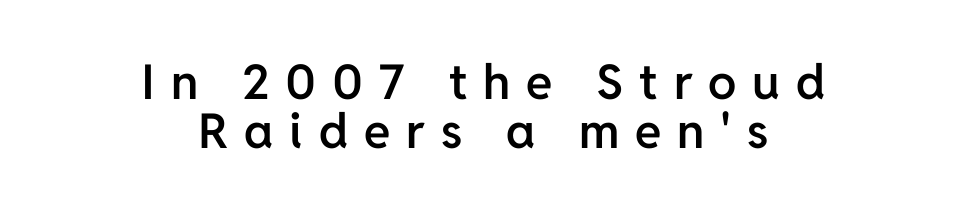
Q: Is the text bold? A: Semi-bold.
Q: Is the text italic (slanted)? A: No, it is upright.
Q: Is the typeface a serif or a sans-serif typeface? A: Sans-serif.
Q: Is the text underlined? A: No.
Q: How is the paragraph aligned? A: Centered.
Q: Is the spacing between letters normal or unusually wide? A: Unusually wide.
Q: Is the spacing between lines tight, normal or loose? A: Tight.
Q: Width (condensed, normal, or wide)? A: Normal.
Q: Stroke contrast? A: Low.
Q: x-height? A: Medium.
Q: Monospaced? A: No.
